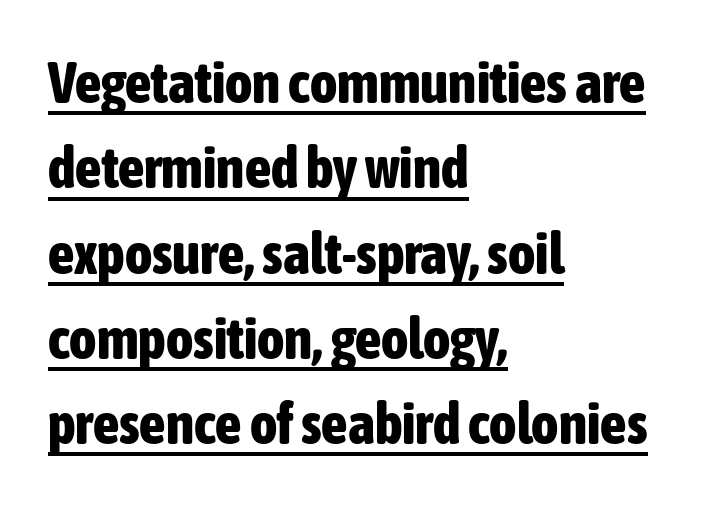
Weight check: bold — yes, fully. The rendering shows plain stroke endings on the letterforms — a sans-serif design. The face used here is rendered with its standard letterfit. The vertical gap from one line to the next is medium. Character widths vary here, with narrow letters taking less room than wide ones.
